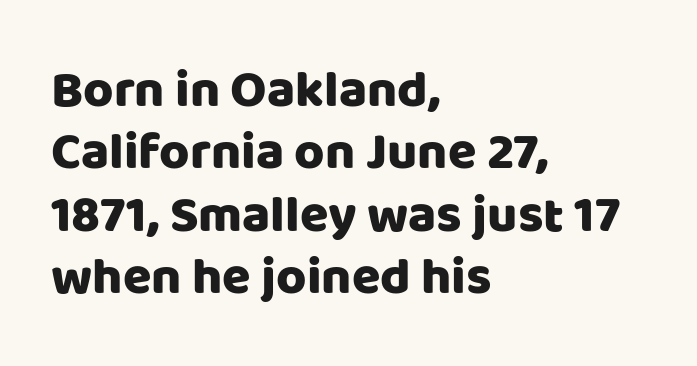
{"serif": "no", "italic": "no", "width": "normal", "stroke_contrast": "low", "x_height": "large", "monospaced": "no", "underline": "no", "align": "left", "line_spacing_ratio": 1.2, "letter_spacing": "normal", "letter_spacing_em": 0.0, "glyph_px": 52}
